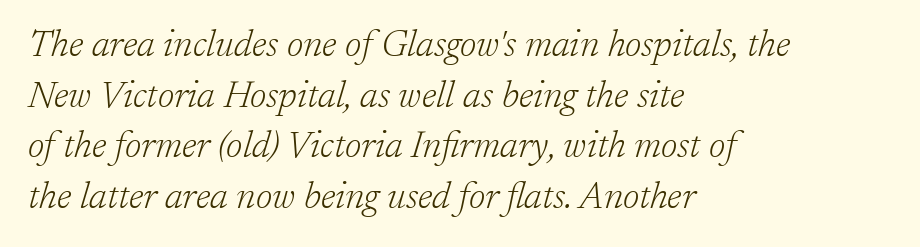
Q: Is the text bold? A: No.
Q: Is the text italic (slanted)? A: Yes, it leans right by about 17 degrees.
Q: Is the typeface a serif or a sans-serif typeface? A: Serif.
Q: Is the text underlined? A: No.
Q: How is the paragraph aligned? A: Left-aligned.
Q: Is the spacing between letters normal or unusually wide? A: Normal.
Q: Is the spacing between lines tight, normal or loose? A: Normal.
Q: Width (condensed, normal, or wide)? A: Normal.
Q: Stroke contrast? A: Low.
Q: x-height? A: Medium.
Q: Monospaced? A: No.
